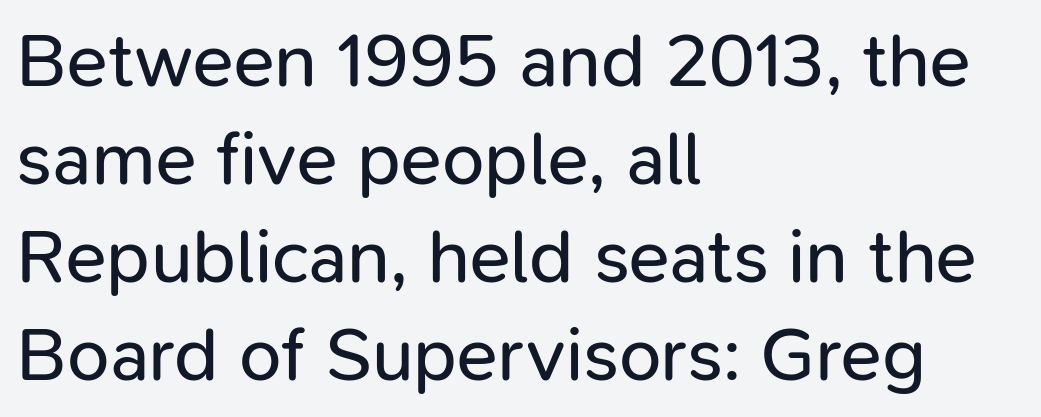
It's the straight-up-and-down kind of type. Is there much room between lines? A standard amount, neither cramped nor airy. Nothing heavy about these letters — not bold at all. Here the designer chose a conventional face with non-uniform glyph widths. Look at the tracking — it's just the regular setting, nothing added. Grotesque or geometric, the face here clearly has no serifs.
